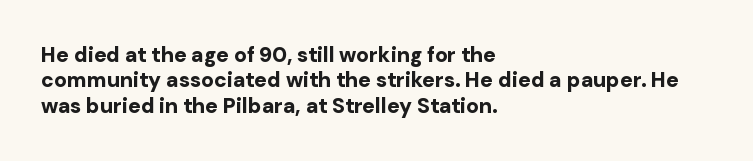
The image shows 21 px bold type, upright; set left-aligned, line spacing 1.21x, normal letter spacing, not underlined.
